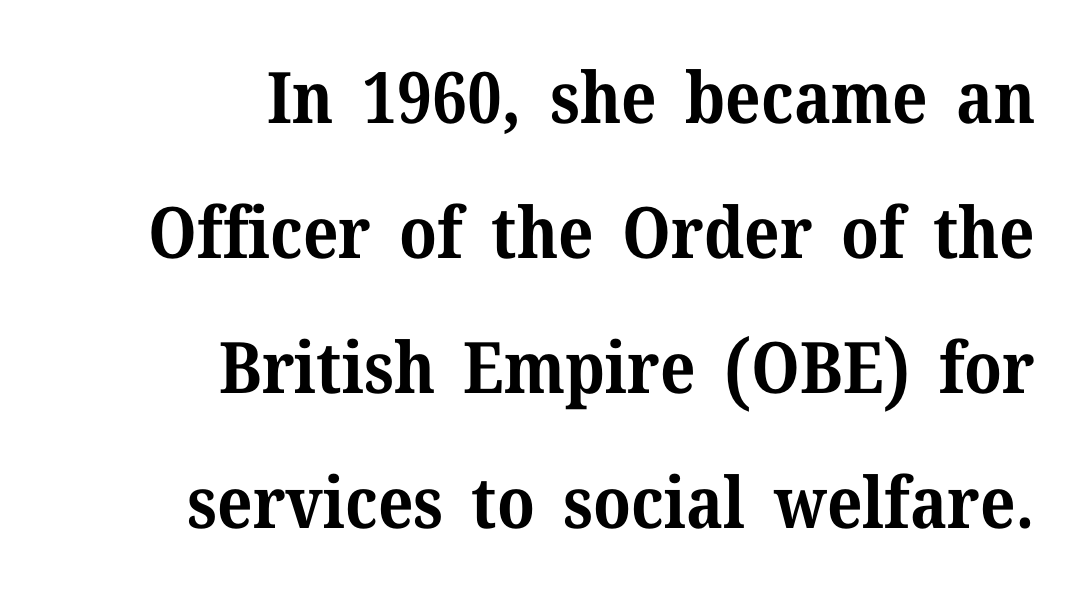
Serif or sans? Serif — the stroke terminals have little feet. The passage shown has conventional tracking throughout. Beneath every word, the page is bare. A flush-right, rag-left setting is used for this passage. Bold? Absolutely — the strokes are thick and heavy. Each new line begins a long way beneath the previous one.
